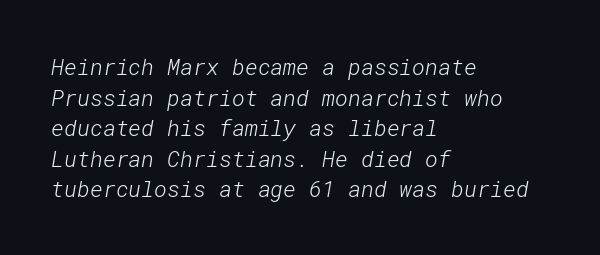
The letters sit at their default tracking, neither squeezed nor spread. Check under the words: just untouched page. The characters are drawn with everyday or finer stroke widths. A typesetter would call this leading conventional body-copy spacing.
